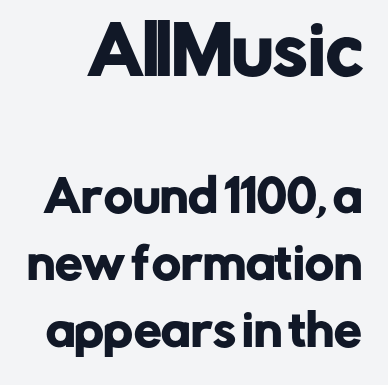
The words here are not underlined. Visually, the top section dominates because its glyphs are scaled up. Nope, no serifs anywhere on these letters. The rendering uses natural spacing where letterforms have individual widths. Designer's note — italics off, roman on.
